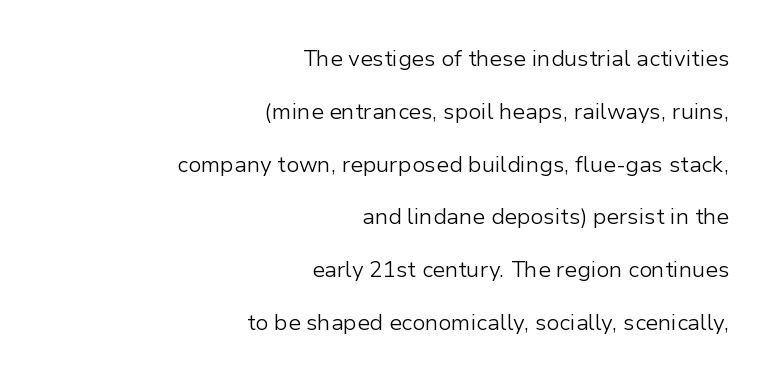
Ascenders rise straight up at ninety degrees. The lines are quadded right. A typesetter would call this zero additional tracking. A clean baseline with only descenders dipping below it.
